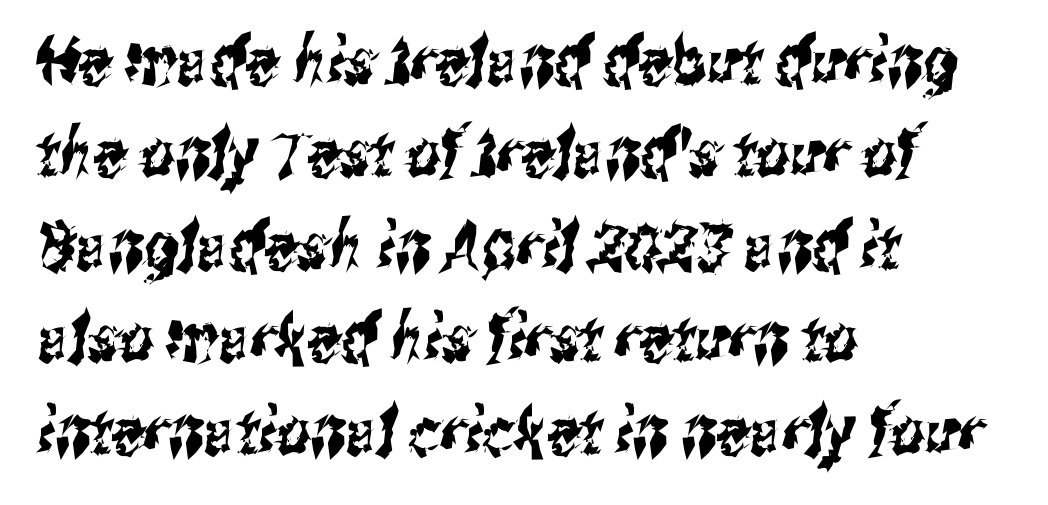
The image shows 66 px condensed sans-serif type; set left-aligned, normal line spacing (1.4x), normal letter spacing, not underlined; medium stroke contrast and a medium x-height.
